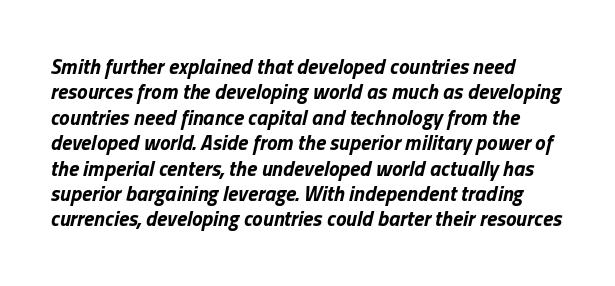
{"italic": "yes", "lean": "right", "slant_degrees": 13, "bold": "yes", "underline": "no", "line_spacing_ratio": 1.21, "letter_spacing": "normal", "letter_spacing_em": 0.0, "glyph_px": 21}
